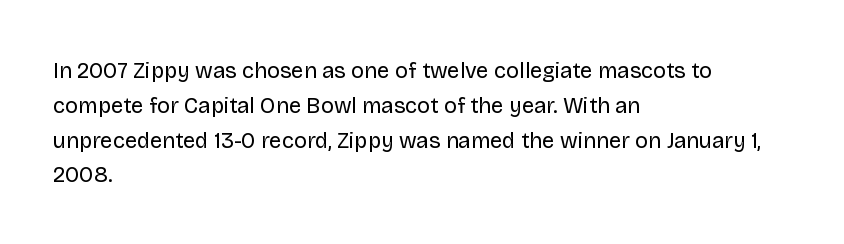
The image shows 22 px text type, upright; set left-aligned, normal line spacing (1.58x), normal letter spacing, not underlined.
